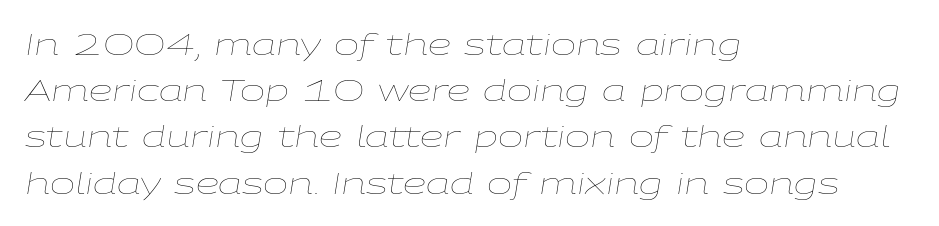
The whole block is typeset with a tilt. Each stroke keeps to a modest, everyday thickness or less. The leading is moderate, giving the passage an even texture. The setting favours the left margin, as ordinary paragraphs usually do. Looks like regular typesetting: each glyph gets only the width it needs. This rendering features lettering with no underline.
